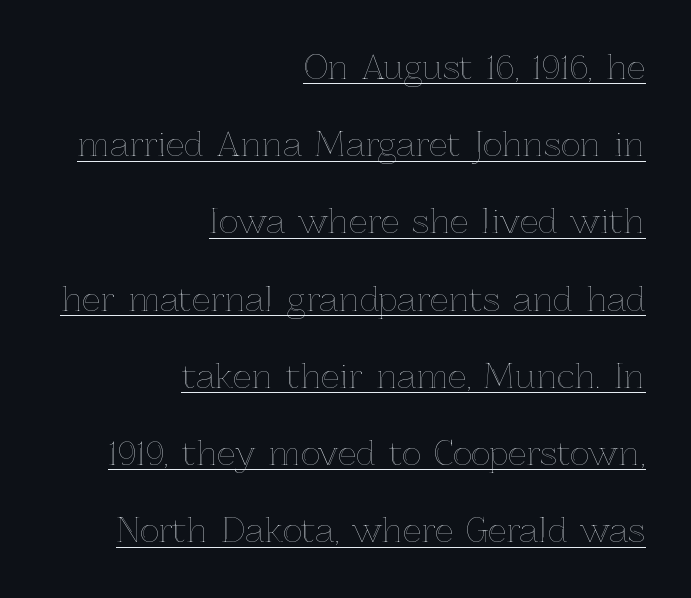
{"italic": "no", "width": "normal", "x_height": "medium", "monospaced": "no", "underline": "yes", "align": "right", "line_spacing": "loose", "line_spacing_ratio": 2.34, "letter_spacing": "normal", "letter_spacing_em": 0.0, "glyph_px": 33}
